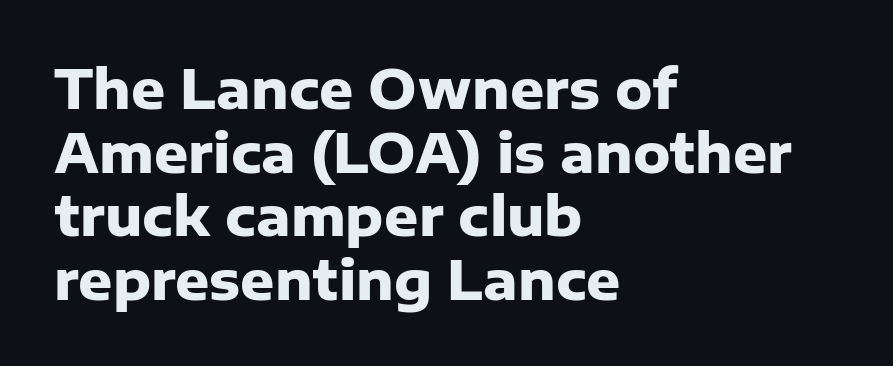
Note the varied advance widths — an 'i' is clearly narrower than an 'm'. The designer went with a sans here, leaving each stem footless. Here the glyphs are tracked normally, forming tight word shapes. The lines are quadded left. The font is running at its bold setting. Italic: no, the glyphs are upright roman.
